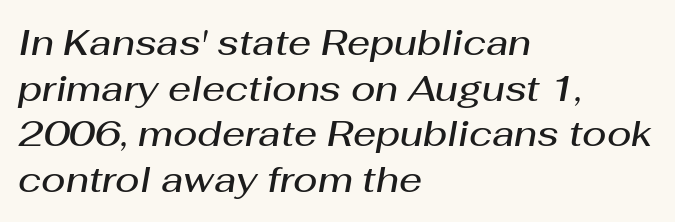
Q: Is the text bold? A: Semi-bold.
Q: Is the text italic (slanted)? A: Yes, it leans right by about 10 degrees.
Q: Is the text underlined? A: No.
Q: How is the paragraph aligned? A: Left-aligned.
Q: Is the spacing between letters normal or unusually wide? A: Normal.
Q: Is the spacing between lines tight, normal or loose? A: Normal.
Q: Width (condensed, normal, or wide)? A: Normal.
Q: Stroke contrast? A: Medium.
Q: x-height? A: Medium.
Q: Monospaced? A: No.
